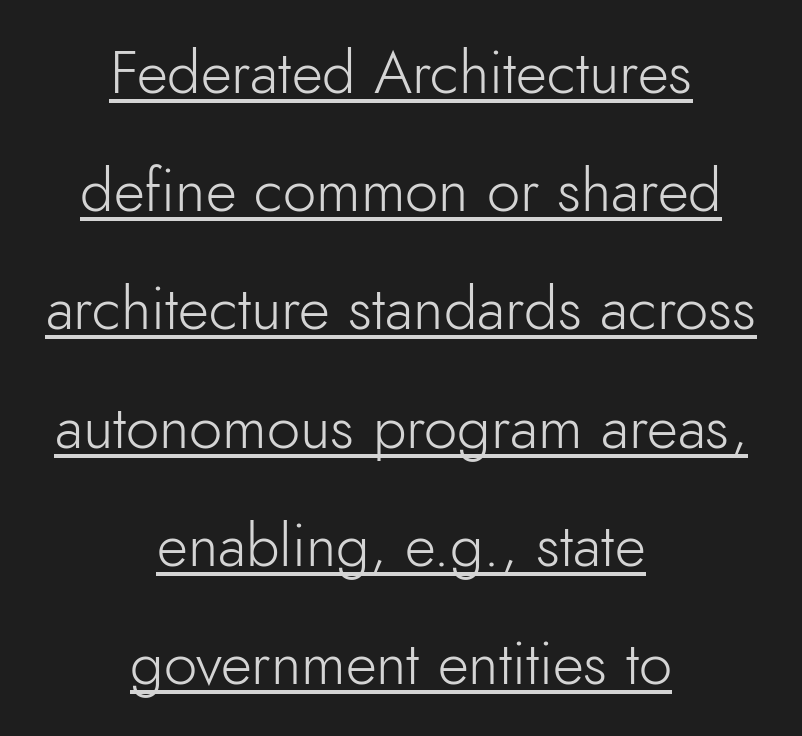
{"serif": "no", "italic": "no", "bold": "no", "weight": "light", "width": "normal", "stroke_contrast": "low", "x_height": "small", "monospaced": "no", "underline": "yes", "align": "center", "line_spacing": "loose", "line_spacing_ratio": 1.97, "letter_spacing": "normal", "letter_spacing_em": 0.0, "glyph_px": 60}
